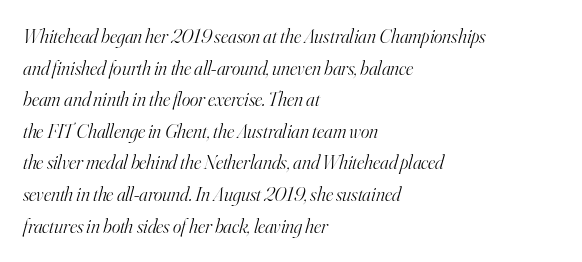
Q: Is the text bold? A: No.
Q: Is the text italic (slanted)? A: Yes, it leans right by about 16 degrees.
Q: Is the text underlined? A: No.
Q: How is the paragraph aligned? A: Left-aligned.
Q: Is the spacing between letters normal or unusually wide? A: Normal.
Q: Is the spacing between lines tight, normal or loose? A: Normal.
